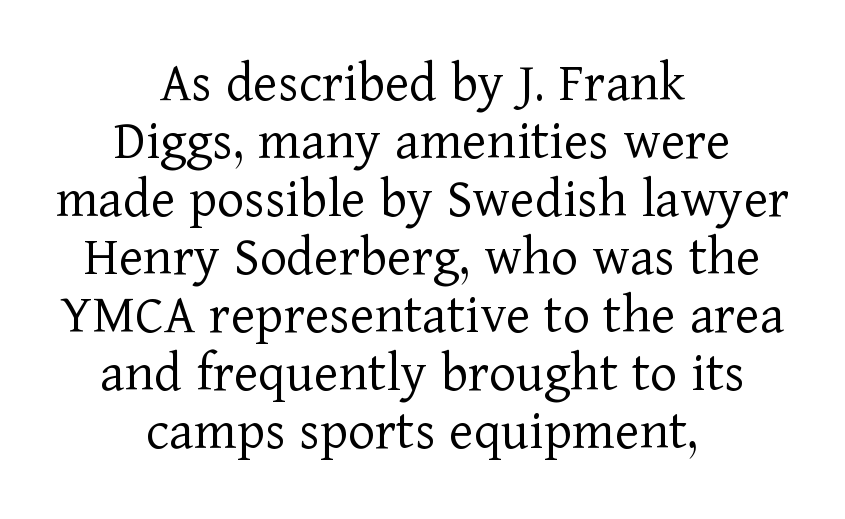
The image shows 58 px light serif type, upright; set centered, tight line spacing (1.0x), normal letter spacing, not underlined; low stroke contrast and a medium x-height.
